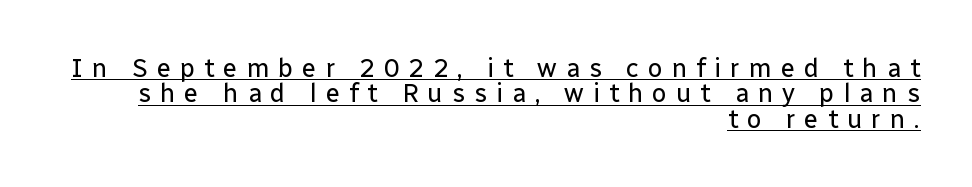
Q: Is the text bold? A: No.
Q: Is the text italic (slanted)? A: No, it is upright.
Q: Is the text underlined? A: Yes.
Q: How is the paragraph aligned? A: Right-aligned.
Q: Is the spacing between letters normal or unusually wide? A: Unusually wide.
Q: Is the spacing between lines tight, normal or loose? A: Tight.
